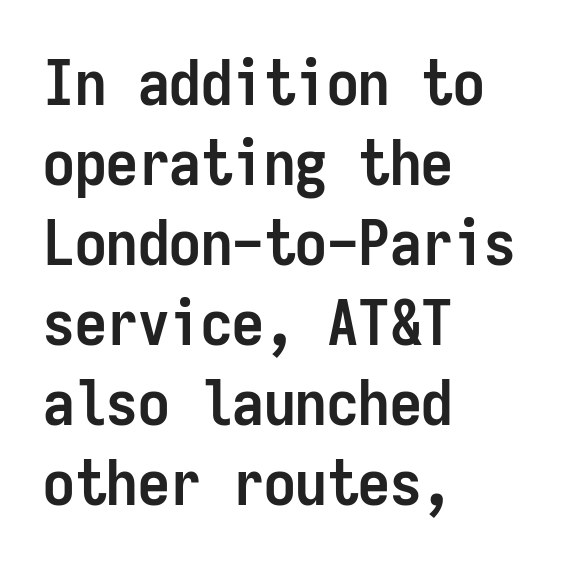
Q: Is the text bold? A: Yes.
Q: Is the text italic (slanted)? A: No, it is upright.
Q: Is the typeface a serif or a sans-serif typeface? A: Sans-serif.
Q: Is the text underlined? A: No.
Q: How is the paragraph aligned? A: Left-aligned.
Q: Is the spacing between letters normal or unusually wide? A: Normal.
Q: Is the spacing between lines tight, normal or loose? A: Normal.
Q: Width (condensed, normal, or wide)? A: Condensed.
Q: Stroke contrast? A: Low.
Q: x-height? A: Medium.
Q: Monospaced? A: Yes.
